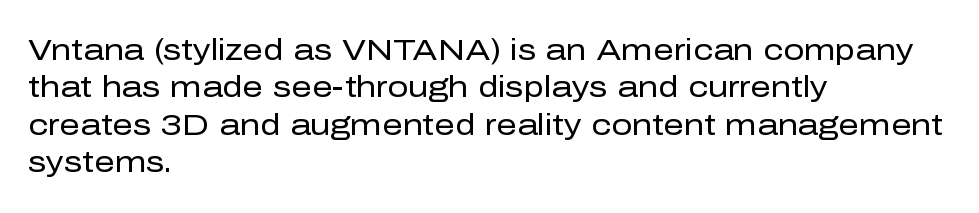
The image shows 29 px regular-weight sans-serif type, upright; set left-aligned, normal line spacing (1.29x), normal letter spacing, not underlined; low stroke contrast and a medium x-height.
